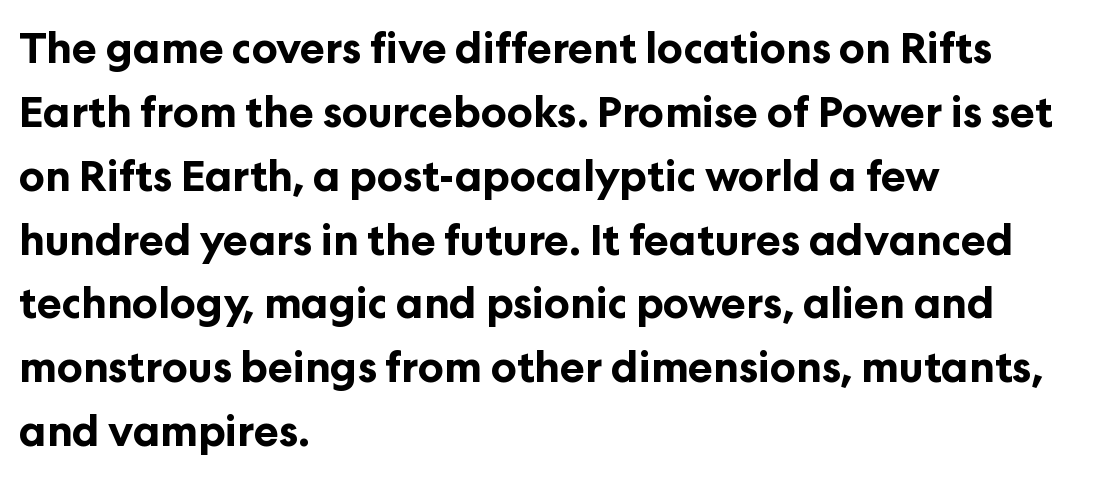
The image shows 42 px bold sans-serif type, upright; set left-aligned, normal line spacing (1.52x), normal letter spacing, not underlined; low stroke contrast and a medium x-height.
